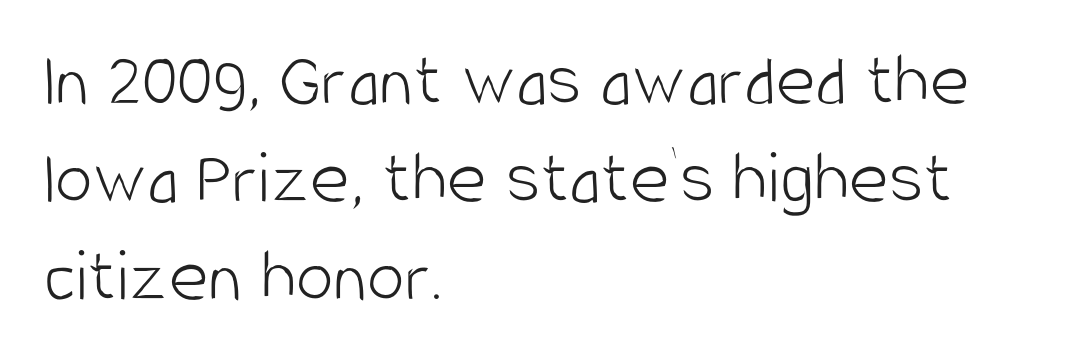
A light-to-regular cut is what we see here. Teacher's note: observe the even left margin — that is flush-left alignment. Here the designer chose a conventional face with non-uniform glyph widths. Each letter's strokes conclude bluntly, with no projecting serifs. Standard letterfit; no display-style spreading of the glyphs. Decoration check: the copy has no underline.
